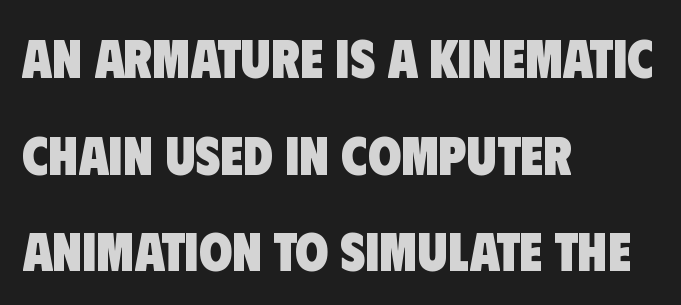
Q: Is the text bold? A: Yes.
Q: Is the typeface a serif or a sans-serif typeface? A: Sans-serif.
Q: Is the text underlined? A: No.
Q: How is the paragraph aligned? A: Left-aligned.
Q: Is the spacing between letters normal or unusually wide? A: Normal.
Q: Width (condensed, normal, or wide)? A: Condensed.
Q: Stroke contrast? A: Low.
Q: x-height? A: Large.
Q: Monospaced? A: No.
